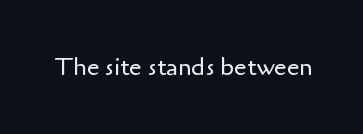
Q: Is the text bold? A: No.
Q: Is the text italic (slanted)? A: No, it is upright.
Q: Is the text underlined? A: No.
Q: Is the spacing between letters normal or unusually wide? A: Normal.
